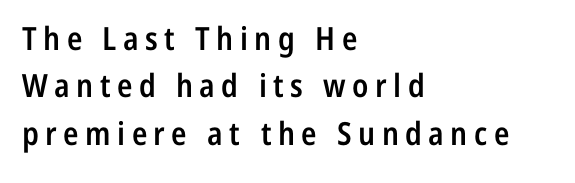
A classic flush-left, rag-right setting is used for this passage. The rows are spaced the way most documents space them. The face used here is a semibold: visibly heavier than regular, lighter than bold. Designer's note — italics off, roman on. The characters display no serif detailing; their extremities are plain.
